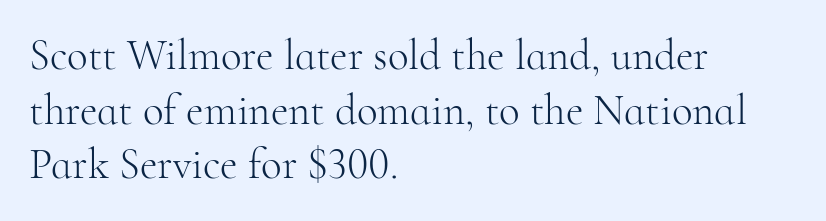
The image shows 43 px light serif type, upright; set left-aligned, normal line spacing (1.27x), normal letter spacing, not underlined; high stroke contrast and a small x-height.
